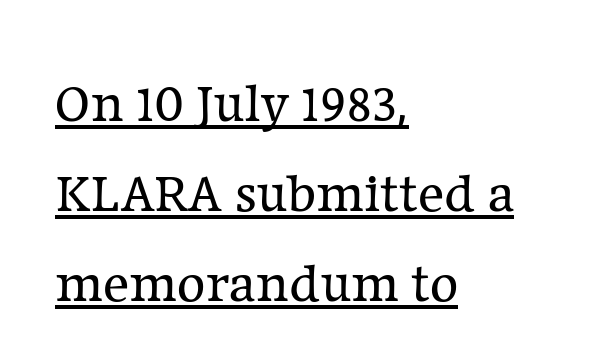
Proportional: the letters do not fall into vertical columns. Each line starts at the same left margin while the right side varies. Every word sits above its own underline. Notice how the stems are strictly vertical — no italics here. Whoever set this chose a conventional vertical rhythm.
